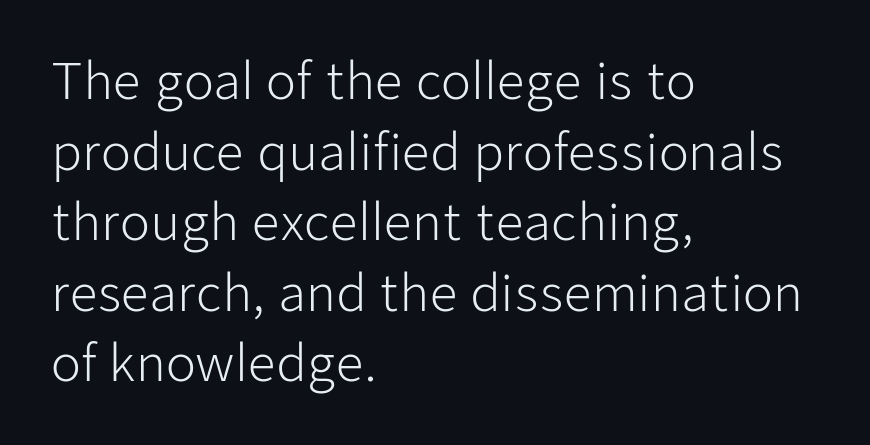
The image shows 49 px light sans-serif type, upright; set left-aligned, normal line spacing (1.44x), normal letter spacing, not underlined; low stroke contrast and a medium x-height.
